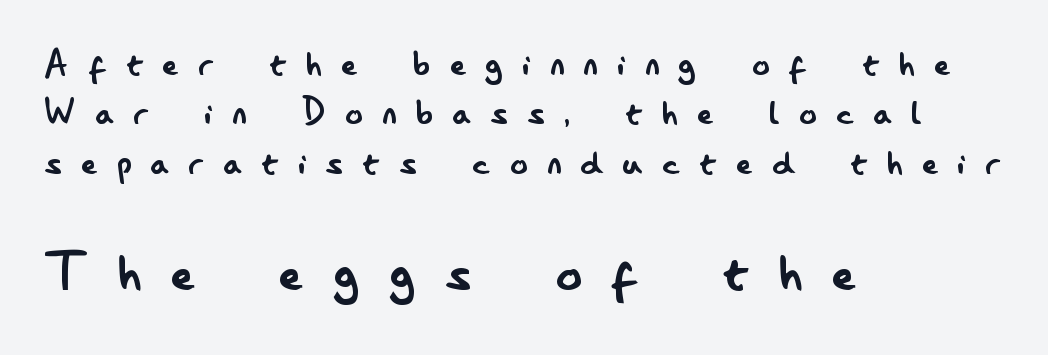
This sample is left-justified, so line endings fall wherever the words run out. Grotesque or geometric, the face here clearly has no serifs. Vertically, the passage feels compressed, each row crowding the next. Style check: upright. Display-style spreading of the glyphs; the letterfit is very open. The area under the type is left untouched.
